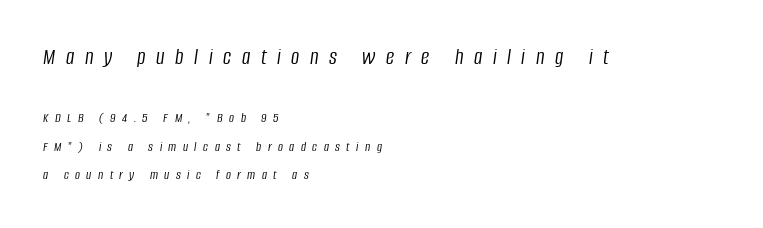
The image shows 23 px text type, italic (leaning right); set left-aligned, loose line spacing (2.06x), unusually wide letter spacing (+0.46 em), not underlined; the first (top) block is 1.64x larger.
